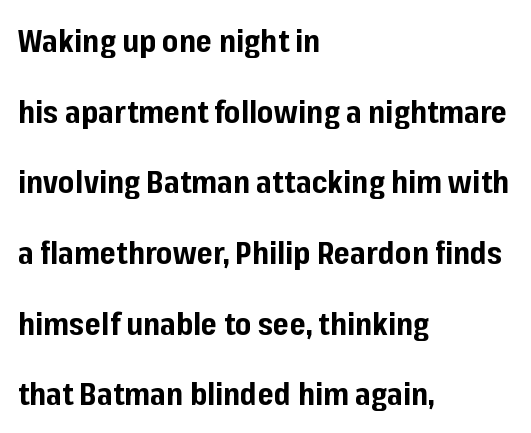
The image shows 31 px bold sans-serif type, upright; set left-aligned, loose line spacing (2.28x), normal letter spacing, not underlined; low stroke contrast and a medium x-height.
